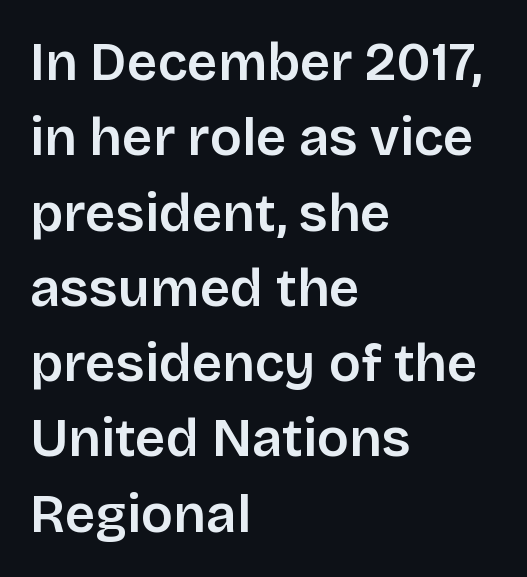
Q: Is the text bold? A: Semi-bold.
Q: Is the text italic (slanted)? A: No, it is upright.
Q: Is the typeface a serif or a sans-serif typeface? A: Sans-serif.
Q: Is the text underlined? A: No.
Q: How is the paragraph aligned? A: Left-aligned.
Q: Is the spacing between letters normal or unusually wide? A: Normal.
Q: Is the spacing between lines tight, normal or loose? A: Normal.
Q: Width (condensed, normal, or wide)? A: Normal.
Q: Stroke contrast? A: Low.
Q: x-height? A: Large.
Q: Monospaced? A: No.
